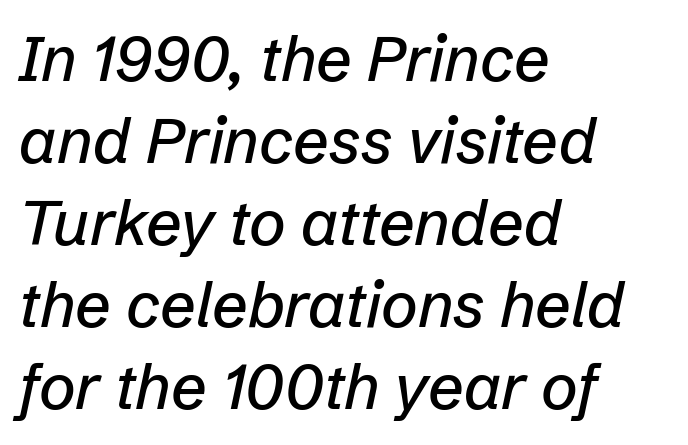
Q: Is the text italic (slanted)? A: Yes, it leans right by about 12 degrees.
Q: Is the text underlined? A: No.
Q: How is the paragraph aligned? A: Left-aligned.
Q: Is the spacing between letters normal or unusually wide? A: Normal.
Q: Is the spacing between lines tight, normal or loose? A: Normal.
Q: Width (condensed, normal, or wide)? A: Normal.
Q: Stroke contrast? A: Low.
Q: x-height? A: Medium.
Q: Monospaced? A: No.
